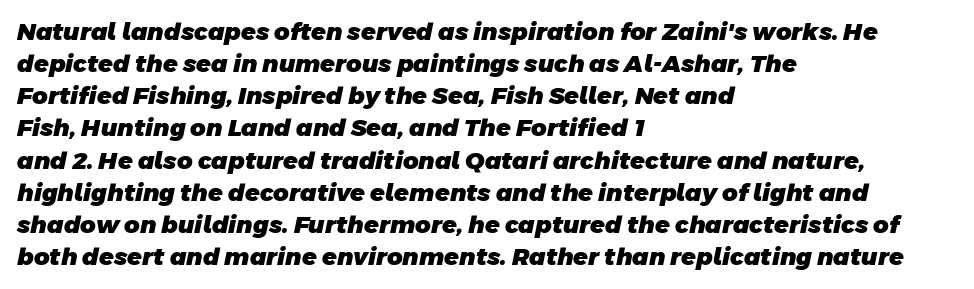
Q: Is the text bold? A: Yes.
Q: Is the text underlined? A: No.
Q: How is the paragraph aligned? A: Left-aligned.
Q: Is the spacing between letters normal or unusually wide? A: Normal.
Q: Is the spacing between lines tight, normal or loose? A: Normal.
